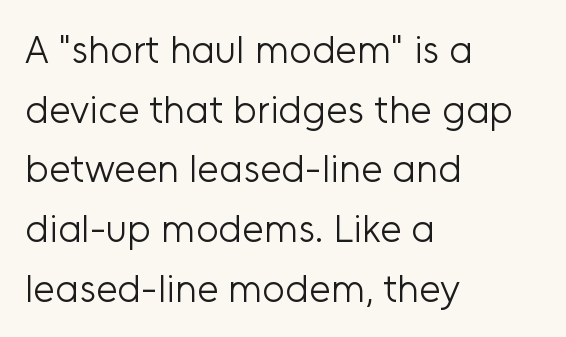
Q: Is the text bold? A: No.
Q: Is the text italic (slanted)? A: No, it is upright.
Q: Is the typeface a serif or a sans-serif typeface? A: Sans-serif.
Q: Is the text underlined? A: No.
Q: How is the paragraph aligned? A: Left-aligned.
Q: Is the spacing between letters normal or unusually wide? A: Normal.
Q: Is the spacing between lines tight, normal or loose? A: Normal.
Q: Width (condensed, normal, or wide)? A: Normal.
Q: Stroke contrast? A: Low.
Q: x-height? A: Medium.
Q: Monospaced? A: No.
